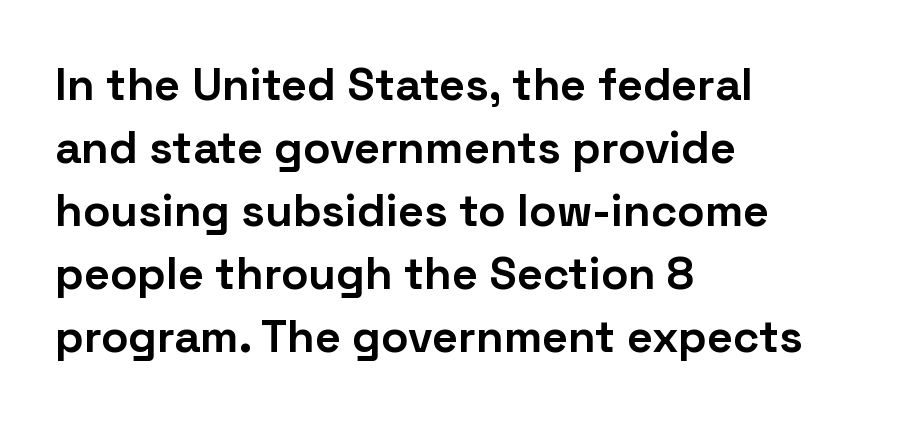
{"serif": "no", "italic": "no", "bold": "yes", "weight": "bold", "width": "normal", "stroke_contrast": "low", "x_height": "medium", "monospaced": "no", "underline": "no", "align": "left", "line_spacing": "normal", "line_spacing_ratio": 1.4, "letter_spacing": "normal", "letter_spacing_em": 0.0, "glyph_px": 45}
